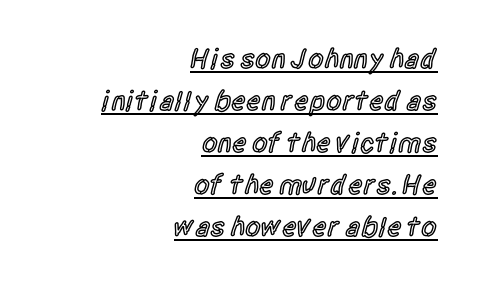
Q: Is the text bold? A: Semi-bold.
Q: Is the text italic (slanted)? A: Yes.
Q: Is the typeface a serif or a sans-serif typeface? A: Sans-serif.
Q: Is the text underlined? A: Yes.
Q: How is the paragraph aligned? A: Right-aligned.
Q: Is the spacing between letters normal or unusually wide? A: Normal.
Q: Is the spacing between lines tight, normal or loose? A: Normal.
Q: Width (condensed, normal, or wide)? A: Condensed.
Q: x-height? A: Large.
Q: Monospaced? A: No.
